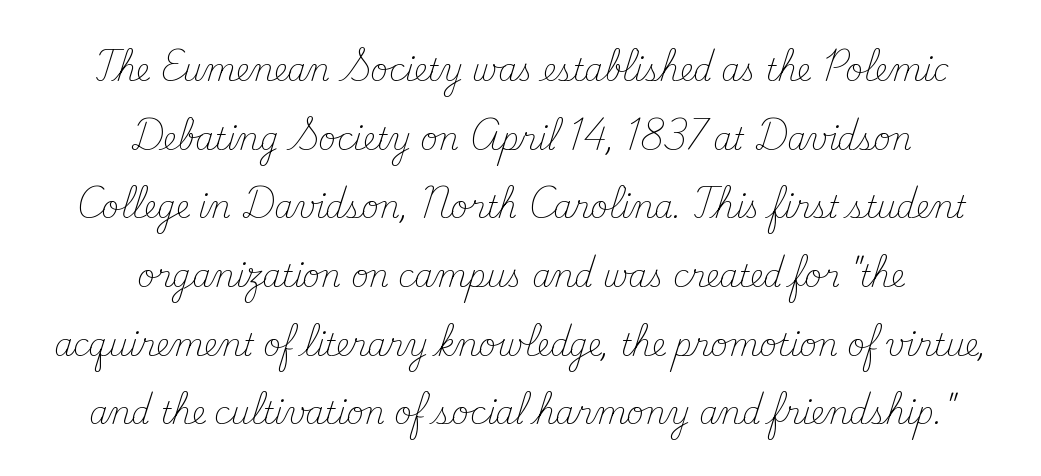
The image shows 30 px light serif type; set centered, loose line spacing (2.29x), normal letter spacing, not underlined; medium stroke contrast and a small x-height.
